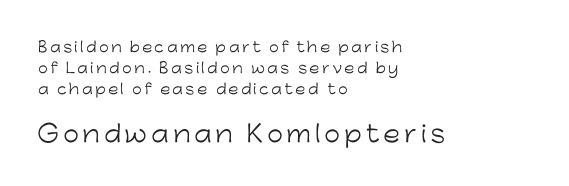
Q: Is the text bold? A: No.
Q: Is the text italic (slanted)? A: No, it is upright.
Q: Is the text underlined? A: No.
Q: How is the paragraph aligned? A: Left-aligned.
Q: Is the spacing between lines tight, normal or loose? A: Normal.
Q: Which block of text is set in a larger size, the first (top) or the second (bottom)? A: The second (bottom) one.
